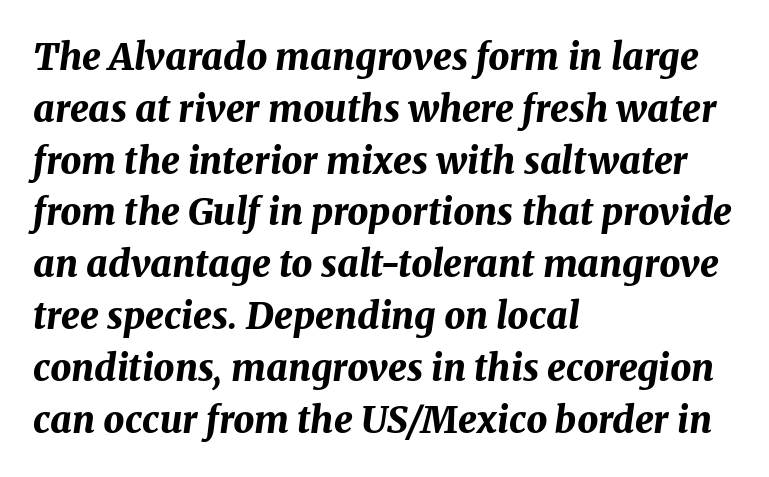
The image shows 37 px bold type, italic (leaning right); set left-aligned, normal line spacing (1.4x), normal letter spacing, not underlined; medium stroke contrast and a medium x-height.
